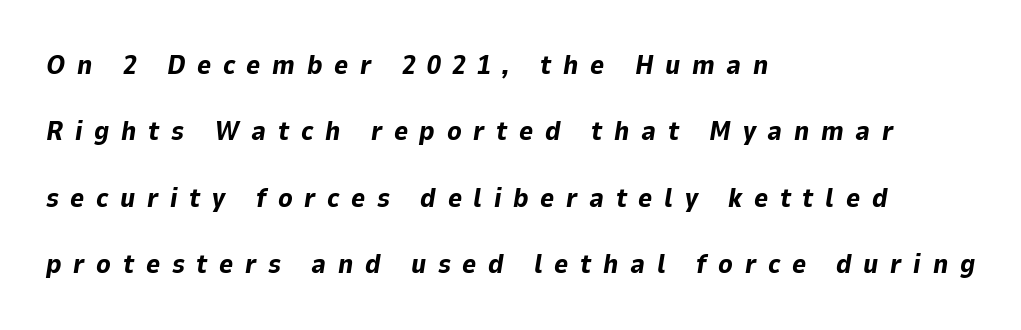
The image shows 27 px bold type, italic (leaning right); set left-aligned, loose line spacing (2.46x), unusually wide letter spacing (+0.43 em), not underlined.
